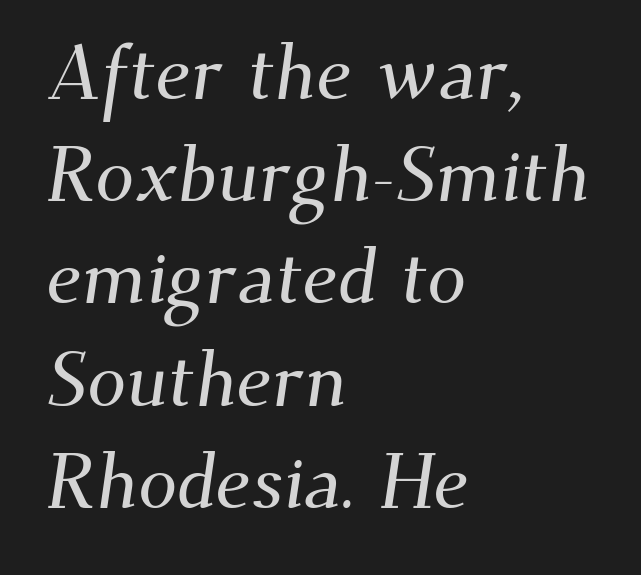
The image shows 78 px serif type; set left-aligned, normal line spacing (1.31x), normal letter spacing, not underlined; medium stroke contrast and a small x-height.
